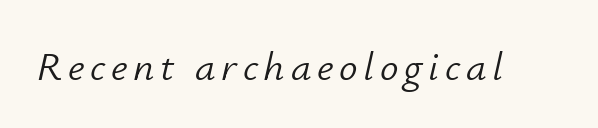
Q: Is the text bold? A: No.
Q: Is the text italic (slanted)? A: Yes, it leans right by about 12 degrees.
Q: Is the text underlined? A: No.
Q: Width (condensed, normal, or wide)? A: Normal.
Q: Stroke contrast? A: Low.
Q: x-height? A: Small.
Q: Monospaced? A: No.
